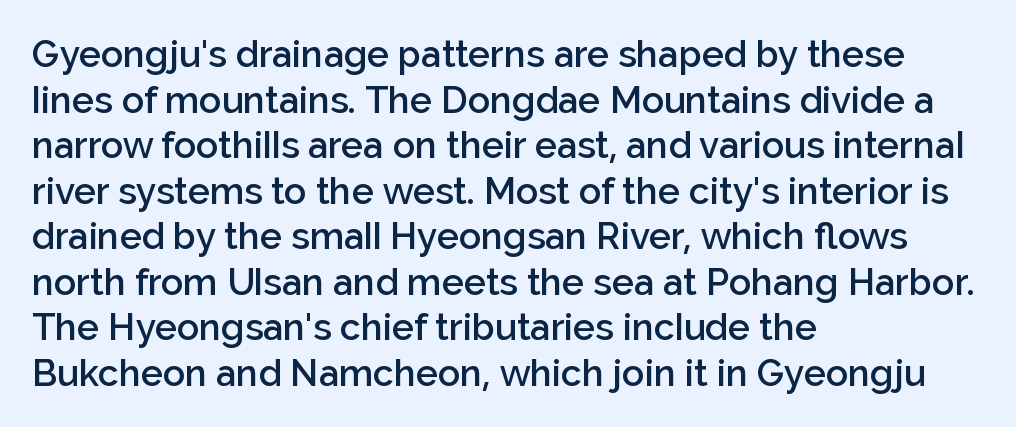
Font category for this specimen: sans-serif. This sample uses an upright cut, with every glyph sitting square on the baseline. A semibold gives these letters moderate extra thickness, short of bold. A typesetter would call this proportional, since set widths differ per character. Quick note: underline off.
